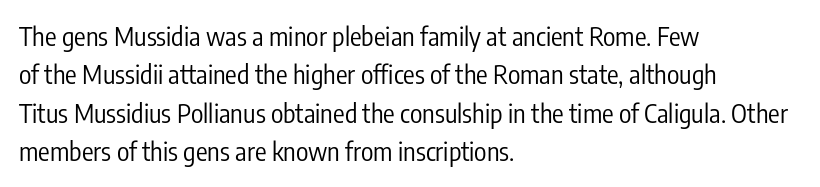
Q: Is the text bold? A: No.
Q: Is the text italic (slanted)? A: No, it is upright.
Q: Is the text underlined? A: No.
Q: How is the paragraph aligned? A: Left-aligned.
Q: Is the spacing between letters normal or unusually wide? A: Normal.
Q: Is the spacing between lines tight, normal or loose? A: Normal.
